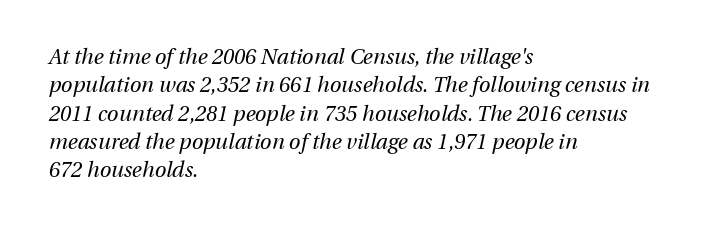
Underline: absent. The paragraph has a hard left edge and a soft right edge. Here the glyphs are tracked normally, forming tight word shapes. These lines sit exactly where default settings would place them. Stroke mass is kept to a normal reading level or below.
